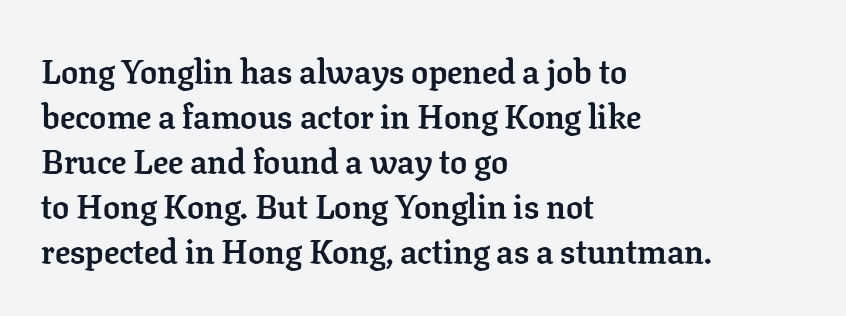
You could not count columns in this text — the font is proportionally spaced. The paragraph shown leans on its left margin. Whoever set this chose a conventional vertical rhythm. Bare-footed words on every line. The rendering keeps characters at their native spacing. A typesetter would mark this as roman, not italic.
